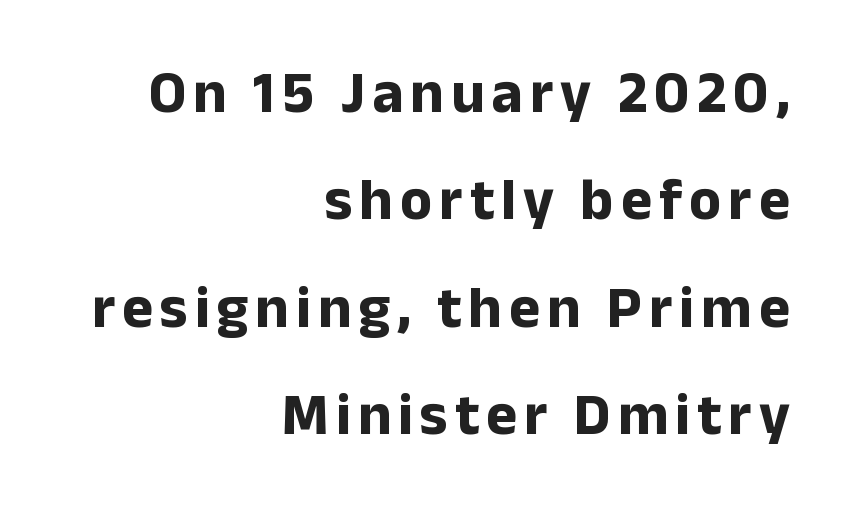
Horizontal alignment here is rightward, an uncommon choice for prose. The type sits square on the baseline with zero lean. The rendering uses a bold face; every stroke is thick and dark. Decoration check: the copy has no underline.
